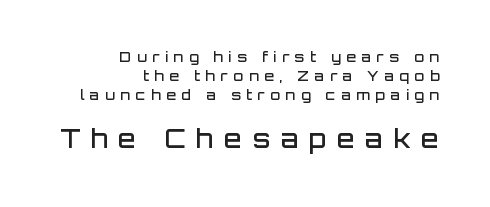
Compared with typical paragraphs, the rows here are spaced about the same. Ordinary non-slanted type is in use. Caption: semibold face, moderately heavy strokes. The glyphs are unaccompanied by any horizontal stroke below them.
